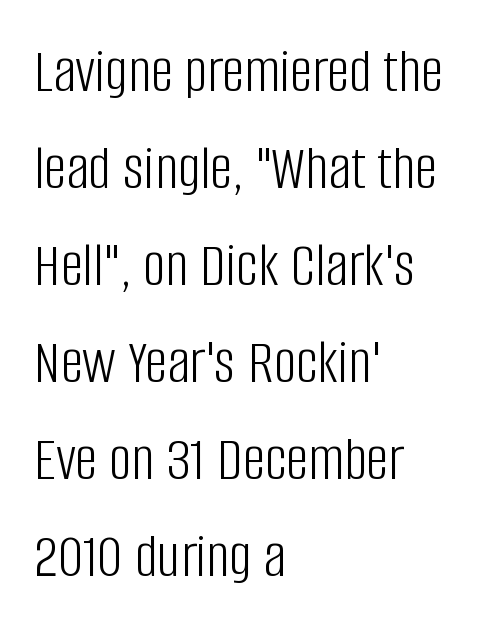
Is the letter spacing exaggerated? No — it looks like the ordinary default. Designer's note — italics off, roman on. Stroke terminals: plain, sans-serif. These lines are set flush left with a ragged right edge. Varying glyph widths throughout — classic text-font behaviour. Anything drawn beneath the words? Only blank space.
